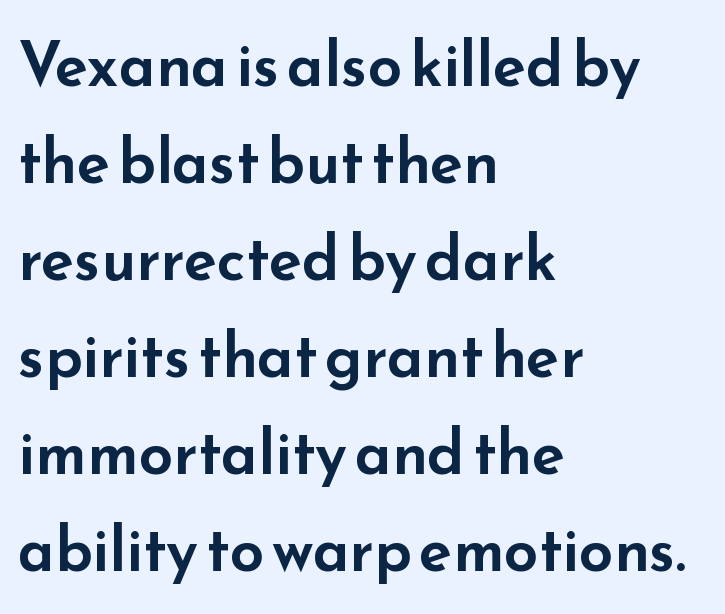
The image shows 61 px wide sans-serif type, upright; set left-aligned, normal line spacing (1.59x), normal letter spacing, not underlined; low stroke contrast and a small x-height.
